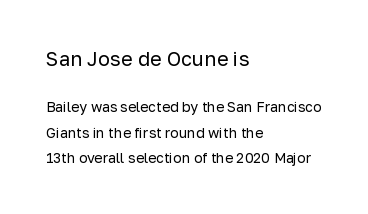
Q: Is the text bold? A: No.
Q: Is the text italic (slanted)? A: No, it is upright.
Q: Is the text underlined? A: No.
Q: How is the paragraph aligned? A: Left-aligned.
Q: Is the spacing between letters normal or unusually wide? A: Normal.
Q: Which block of text is set in a larger size, the first (top) or the second (bottom)? A: The first (top) one.
